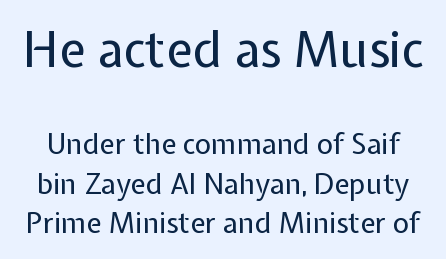
Q: Is the text bold? A: No.
Q: Is the text italic (slanted)? A: No, it is upright.
Q: Is the typeface a serif or a sans-serif typeface? A: Sans-serif.
Q: Is the text underlined? A: No.
Q: Is the spacing between letters normal or unusually wide? A: Normal.
Q: Is the spacing between lines tight, normal or loose? A: Normal.
Q: Which block of text is set in a larger size, the first (top) or the second (bottom)? A: The first (top) one.
Q: Width (condensed, normal, or wide)? A: Normal.
Q: Stroke contrast? A: Low.
Q: x-height? A: Medium.
Q: Monospaced? A: No.
